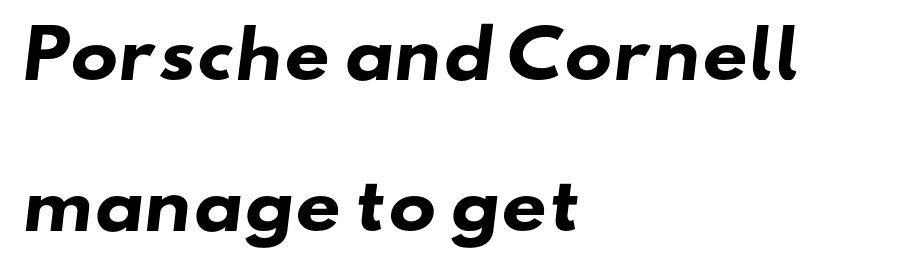
The image shows 64 px heavy, wide sans-serif type; set left-aligned, loose line spacing (2.36x), normal letter spacing, not underlined; low stroke contrast and a small x-height.
